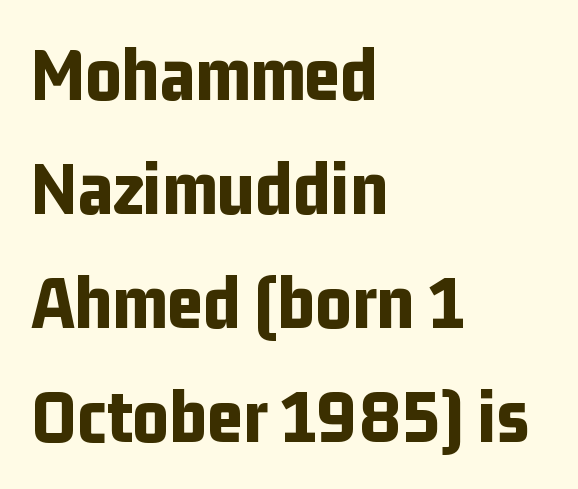
The image shows 78 px bold, condensed sans-serif type, upright; set left-aligned, normal line spacing (1.46x), normal letter spacing, not underlined; low stroke contrast and a medium x-height.
